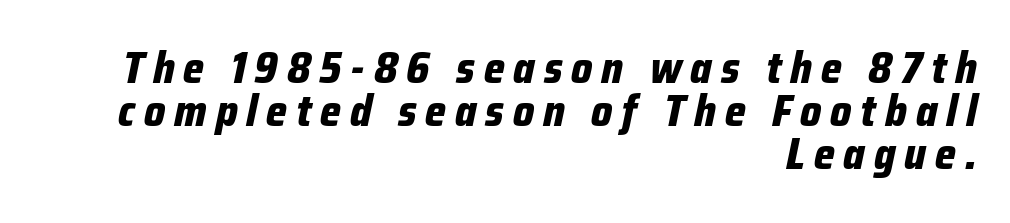
The image shows 44 px bold, condensed type, italic (leaning right); set right-aligned, tight line spacing (0.98x), unusually wide letter spacing (+0.2 em), not underlined; low stroke contrast and a medium x-height.
